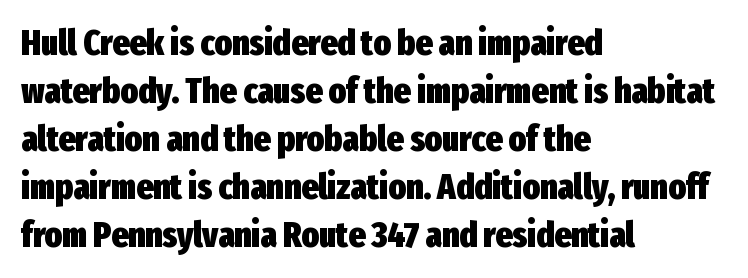
Q: Is the text bold? A: Yes.
Q: Is the text italic (slanted)? A: No, it is upright.
Q: Is the typeface a serif or a sans-serif typeface? A: Sans-serif.
Q: Is the text underlined? A: No.
Q: How is the paragraph aligned? A: Left-aligned.
Q: Is the spacing between letters normal or unusually wide? A: Normal.
Q: Is the spacing between lines tight, normal or loose? A: Normal.
Q: Width (condensed, normal, or wide)? A: Condensed.
Q: Stroke contrast? A: Low.
Q: x-height? A: Medium.
Q: Monospaced? A: No.
